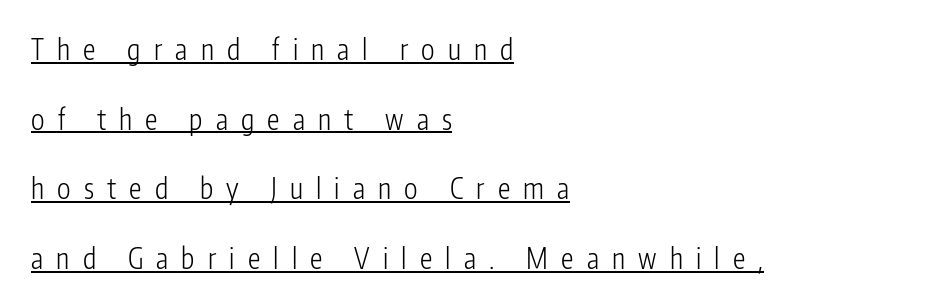
Q: Is the text bold? A: No.
Q: Is the text italic (slanted)? A: No, it is upright.
Q: Is the typeface a serif or a sans-serif typeface? A: Sans-serif.
Q: Is the text underlined? A: Yes.
Q: How is the paragraph aligned? A: Left-aligned.
Q: Is the spacing between letters normal or unusually wide? A: Unusually wide.
Q: Is the spacing between lines tight, normal or loose? A: Loose.
Q: Width (condensed, normal, or wide)? A: Condensed.
Q: Stroke contrast? A: Low.
Q: x-height? A: Medium.
Q: Monospaced? A: No.
